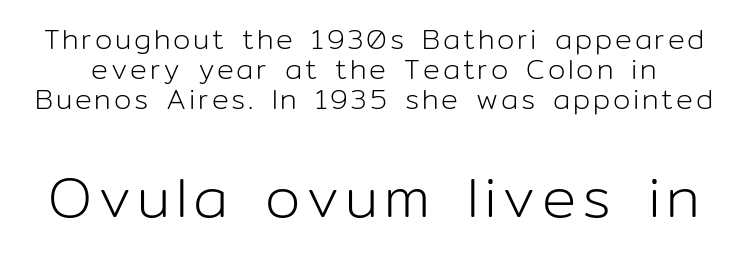
Q: Is the text bold? A: No.
Q: Is the text italic (slanted)? A: No, it is upright.
Q: Is the typeface a serif or a sans-serif typeface? A: Sans-serif.
Q: Is the text underlined? A: No.
Q: Is the spacing between lines tight, normal or loose? A: Tight.
Q: Which block of text is set in a larger size, the first (top) or the second (bottom)? A: The second (bottom) one.
Q: Width (condensed, normal, or wide)? A: Normal.
Q: Stroke contrast? A: Low.
Q: x-height? A: Medium.
Q: Monospaced? A: No.
